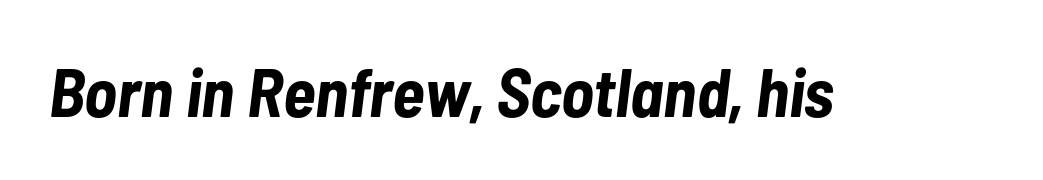
There is no visible air inserted between adjacent glyphs. On the weight axis this lands at bold, roughly 700. Is the type slanted? Yes — the strokes lean at a clear angle. Descenders hang freely into open space.
